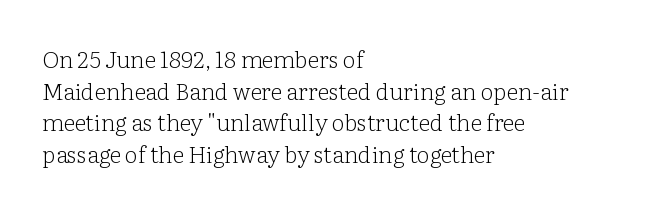
The image shows 23 px text type, upright; set left-aligned, normal line spacing (1.38x), normal letter spacing, not underlined.
